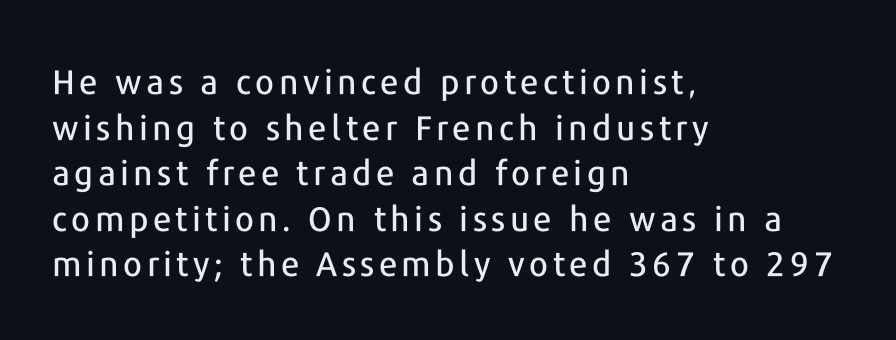
Q: Is the text italic (slanted)? A: No, it is upright.
Q: Is the typeface a serif or a sans-serif typeface? A: Sans-serif.
Q: Is the text underlined? A: No.
Q: How is the paragraph aligned? A: Left-aligned.
Q: Is the spacing between lines tight, normal or loose? A: Normal.
Q: Width (condensed, normal, or wide)? A: Normal.
Q: Stroke contrast? A: Low.
Q: x-height? A: Medium.
Q: Monospaced? A: No.
